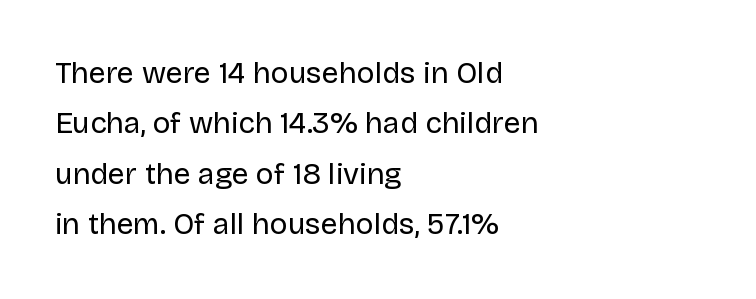
Spacing verdict: proportional, widths tailored to each character. Underline: absent. Horizontal bands of white between lines are of average thickness. The face used here is rendered with its standard letterfit.
